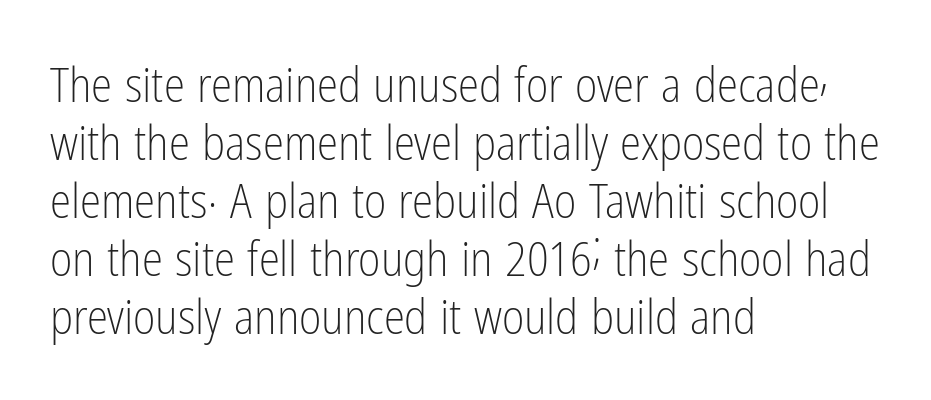
Q: Is the text bold? A: No.
Q: Is the text italic (slanted)? A: No, it is upright.
Q: Is the typeface a serif or a sans-serif typeface? A: Sans-serif.
Q: Is the text underlined? A: No.
Q: How is the paragraph aligned? A: Left-aligned.
Q: Is the spacing between letters normal or unusually wide? A: Normal.
Q: Width (condensed, normal, or wide)? A: Condensed.
Q: Stroke contrast? A: Low.
Q: x-height? A: Medium.
Q: Monospaced? A: No.
